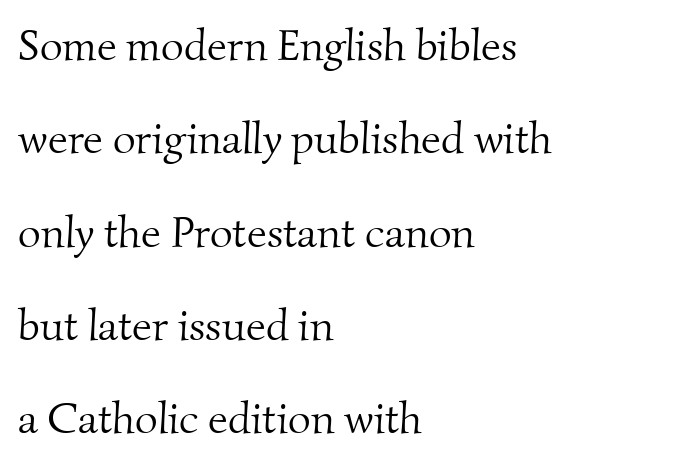
The image shows 44 px light serif type; set left-aligned, loose line spacing (2.12x), normal letter spacing, not underlined; medium stroke contrast and a small x-height.
